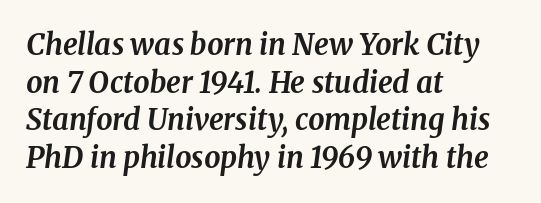
Each new line begins a customary step beneath the previous one. Leftover space on each line is placed entirely after the last word. Do the characters align in a grid? No, the font is proportional. The passage shown has conventional tracking throughout.
